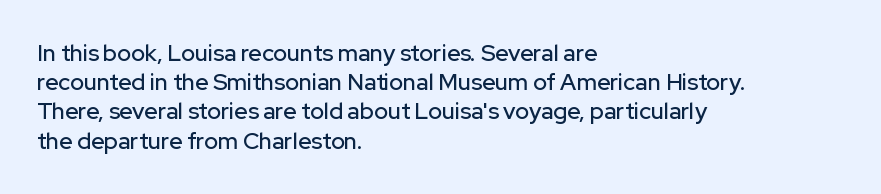
{"italic": "no", "underline": "no", "align": "left", "line_spacing": "normal", "line_spacing_ratio": 1.27, "letter_spacing": "normal", "letter_spacing_em": 0.0, "glyph_px": 23}
